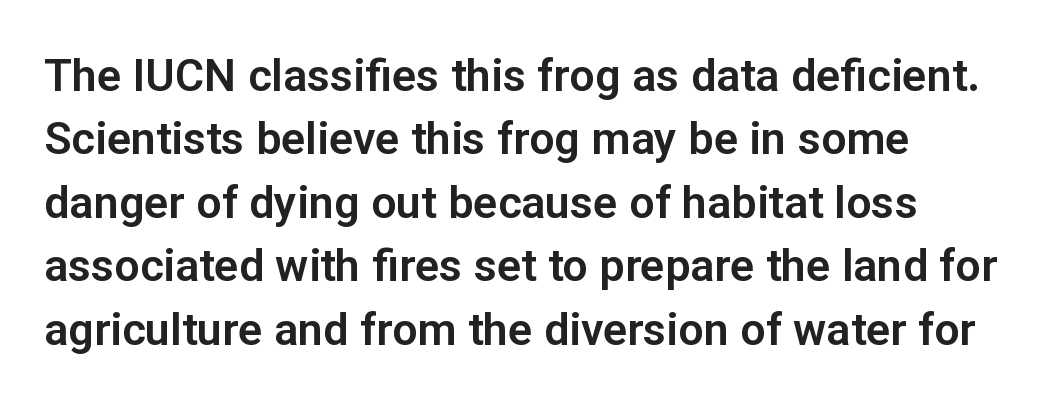
{"serif": "no", "italic": "no", "width": "normal", "stroke_contrast": "low", "x_height": "medium", "monospaced": "no", "underline": "no", "line_spacing": "normal", "line_spacing_ratio": 1.41, "letter_spacing": "normal", "letter_spacing_em": 0.0, "glyph_px": 45}
